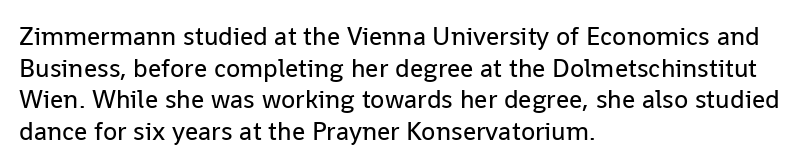
Nope, not italic — everything's standing straight. The font is comparable to plain body text, perhaps lighter. Inter-character spacing is left at the font's built-in metrics. The zone under the glyphs is completely vacant. These lines are set flush left with a ragged right edge.
